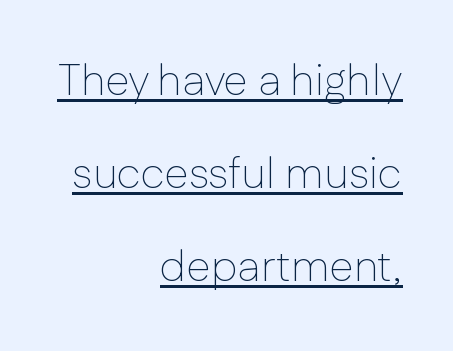
Q: Is the text bold? A: No.
Q: Is the text italic (slanted)? A: No, it is upright.
Q: Is the typeface a serif or a sans-serif typeface? A: Sans-serif.
Q: Is the text underlined? A: Yes.
Q: How is the paragraph aligned? A: Right-aligned.
Q: Is the spacing between letters normal or unusually wide? A: Normal.
Q: Is the spacing between lines tight, normal or loose? A: Loose.
Q: Width (condensed, normal, or wide)? A: Normal.
Q: Stroke contrast? A: Low.
Q: x-height? A: Medium.
Q: Monospaced? A: No.
